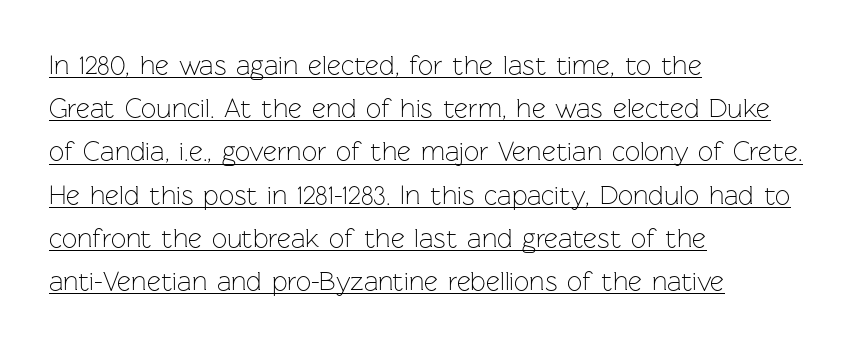
The image shows 27 px text type, upright; set left-aligned, normal line spacing (1.6x), normal letter spacing, underlined.
